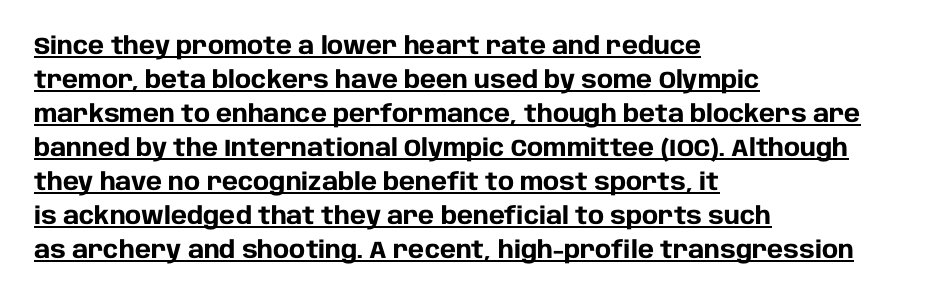
Q: Is the text bold? A: Yes.
Q: Is the text italic (slanted)? A: No, it is upright.
Q: Is the text underlined? A: Yes.
Q: How is the paragraph aligned? A: Left-aligned.
Q: Is the spacing between letters normal or unusually wide? A: Normal.
Q: Is the spacing between lines tight, normal or loose? A: Normal.
